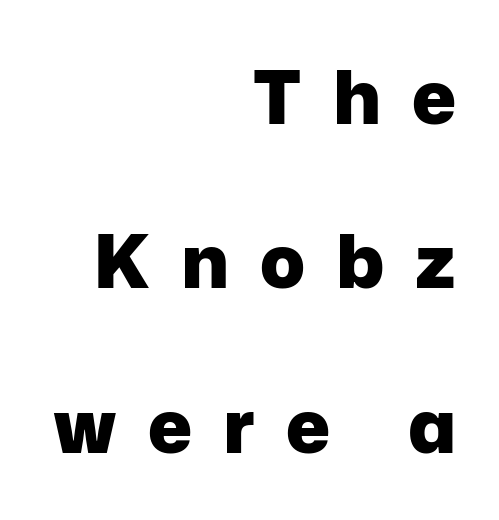
Which margin do the lines hug? The right one — the left edge is uneven. The passage shown is emphatically bold. The letters advance in unequal steps, a hallmark of proportional type. Check the space under the baseline: it is left empty.
